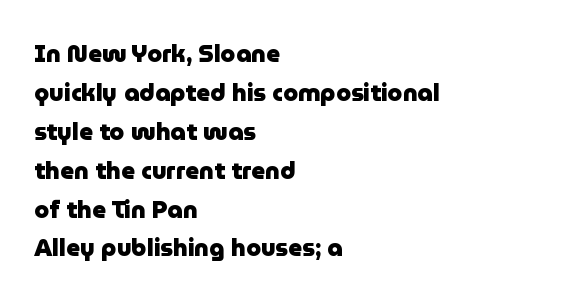
Q: Is the text bold? A: Yes.
Q: Is the text italic (slanted)? A: No, it is upright.
Q: Is the text underlined? A: No.
Q: How is the paragraph aligned? A: Left-aligned.
Q: Is the spacing between letters normal or unusually wide? A: Normal.
Q: Is the spacing between lines tight, normal or loose? A: Normal.
